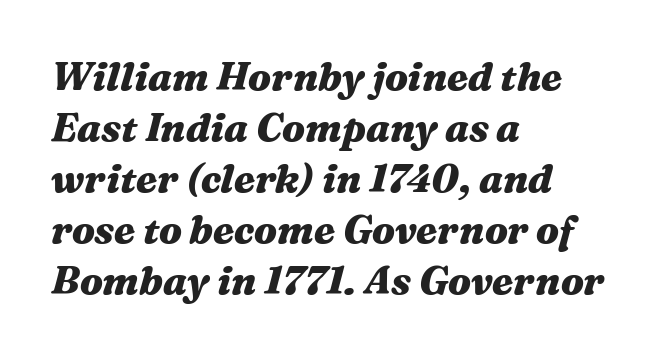
Inter-character spacing is left at the font's built-in metrics. Notice how the stems are inclined rather than vertical — that's the hallmark of italics. The rows are spaced the way most documents space them. Words float on clear page, feet unadorned. Look at the stroke-to-counter ratio: heavy, a bold. Character widths vary here, with narrow letters taking less room than wide ones.
